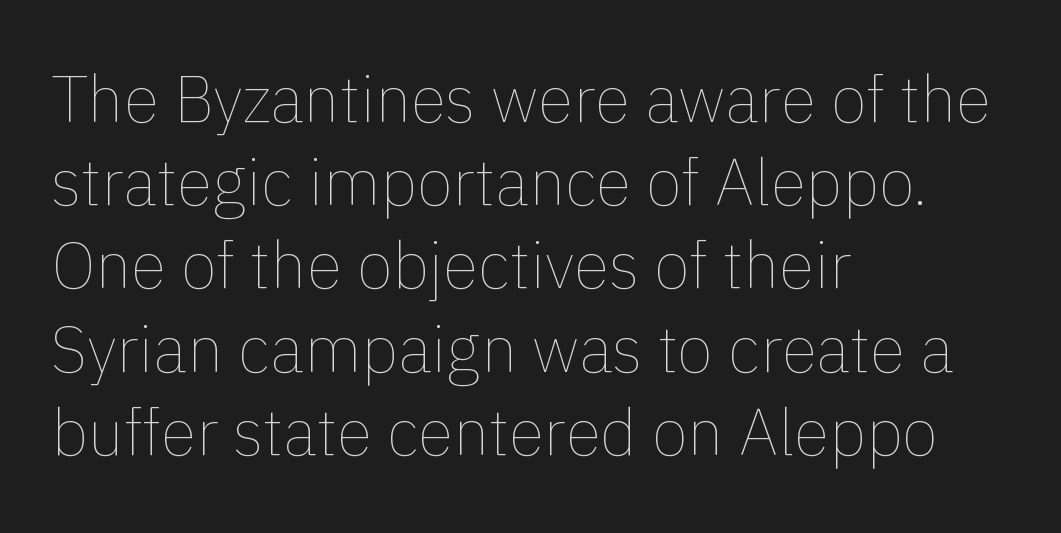
This sample has the flowing, uneven cadence of proportional lettering. A bare baseline throughout the passage. Visually the block forms a straight wall on the left and a jagged coastline on the right. The letters stand straight up with perfectly vertical stems. Each new line begins a customary step beneath the previous one.
